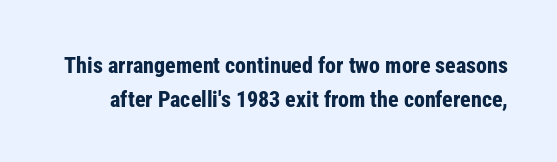
Q: Is the text bold? A: Yes.
Q: Is the text italic (slanted)? A: No, it is upright.
Q: Is the text underlined? A: No.
Q: Is the spacing between letters normal or unusually wide? A: Normal.
Q: Is the spacing between lines tight, normal or loose? A: Normal.
